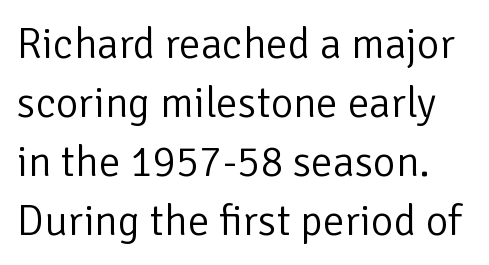
The image shows 43 px light sans-serif type, upright; set normal line spacing (1.37x), normal letter spacing, not underlined; low stroke contrast and a medium x-height.
